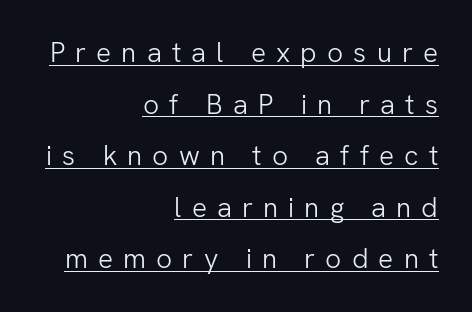
The image shows 28 px light sans-serif type, upright; set right-aligned, line spacing 1.84x, unusually wide letter spacing (+0.36 em), underlined; low stroke contrast and a medium x-height.
